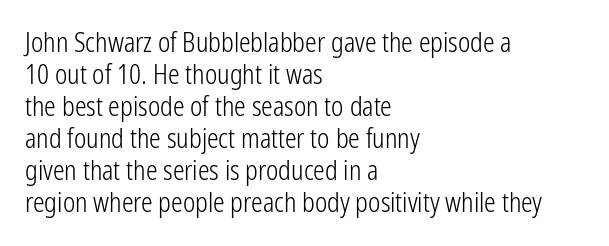
The image shows 26 px text type, upright; set left-aligned, line spacing 1.23x, normal letter spacing, not underlined.
